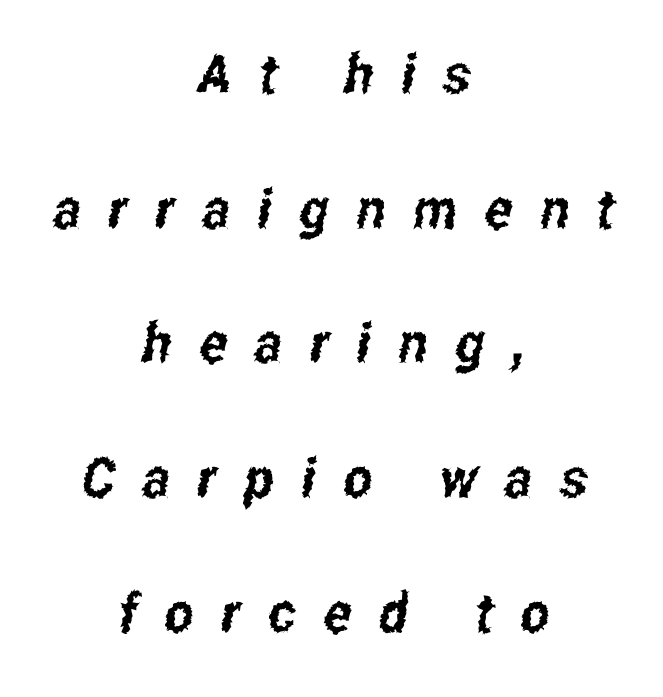
The image shows 55 px condensed sans-serif type; set centered, loose line spacing (2.45x), unusually wide letter spacing (+0.5 em), not underlined; low stroke contrast and a medium x-height.
